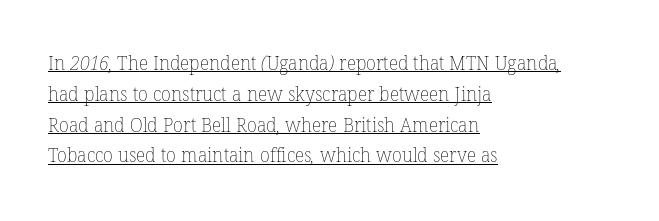
Reading down the block, your eye returns to a fixed left position each line. Heaviness? Minimal to ordinary, like unemphasized prose. The block of text has a typical density, with ordinary space between rows. The passage shown has conventional tracking throughout. These characters rest on top of a visible drawn line.
